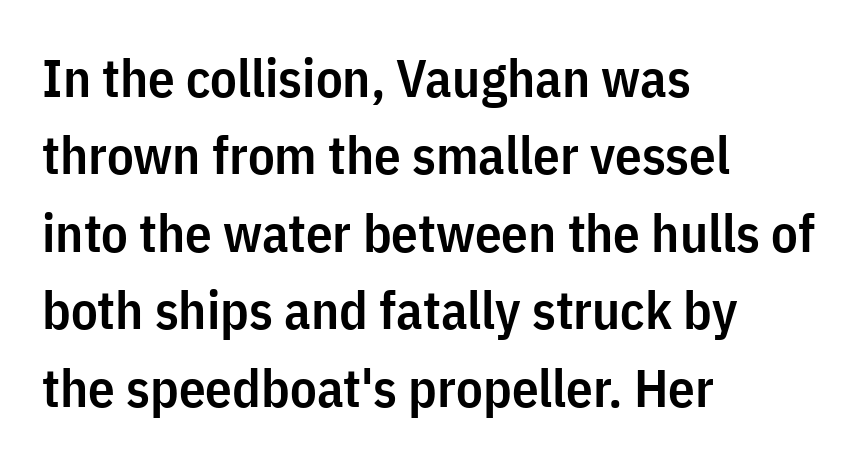
{"serif": "no", "italic": "no", "bold": "semi", "weight": "semibold", "width": "condensed", "stroke_contrast": "low", "x_height": "medium", "monospaced": "no", "underline": "no", "align": "left", "line_spacing": "normal", "line_spacing_ratio": 1.46, "letter_spacing": "normal", "letter_spacing_em": 0.0, "glyph_px": 53}
